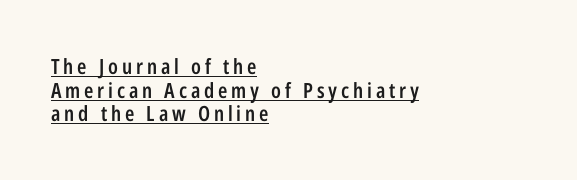
The image shows 21 px text type, upright; set left-aligned, tight line spacing (1.12x), underlined.
